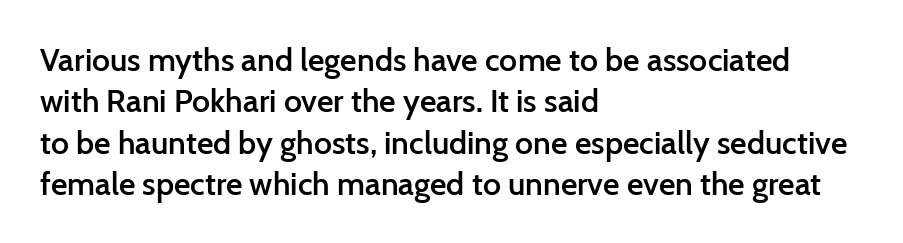
Q: Is the text bold? A: Semi-bold.
Q: Is the text italic (slanted)? A: No, it is upright.
Q: Is the typeface a serif or a sans-serif typeface? A: Sans-serif.
Q: Is the text underlined? A: No.
Q: How is the paragraph aligned? A: Left-aligned.
Q: Is the spacing between letters normal or unusually wide? A: Normal.
Q: Is the spacing between lines tight, normal or loose? A: Normal.
Q: Width (condensed, normal, or wide)? A: Normal.
Q: Stroke contrast? A: Low.
Q: x-height? A: Medium.
Q: Monospaced? A: No.
